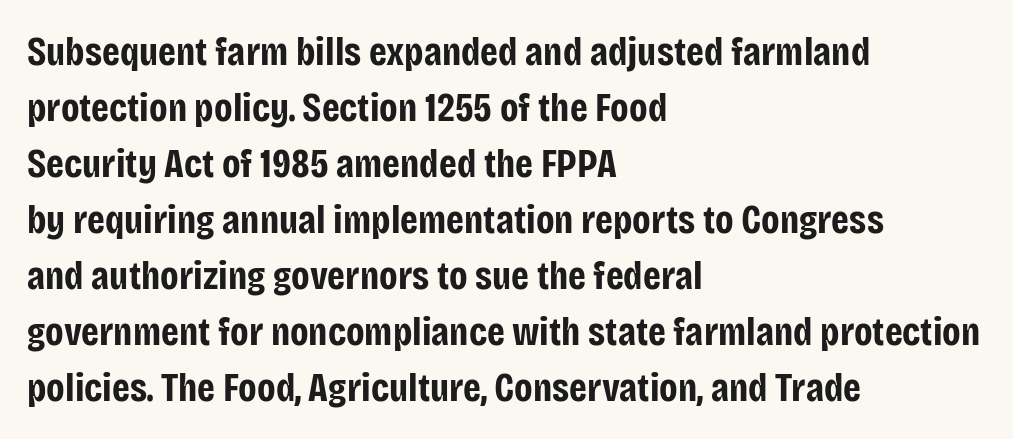
{"serif": "no", "italic": "no", "bold": "yes", "weight": "bold", "width": "condensed", "stroke_contrast": "low", "x_height": "large", "monospaced": "no", "underline": "no", "align": "left", "line_spacing": "normal", "line_spacing_ratio": 1.4, "letter_spacing": "normal", "letter_spacing_em": 0.0, "glyph_px": 40}
